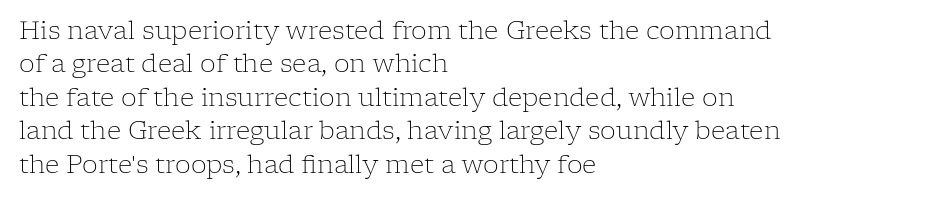
The image shows 25 px text type, upright; set left-aligned, normal line spacing (1.34x), normal letter spacing, not underlined.
